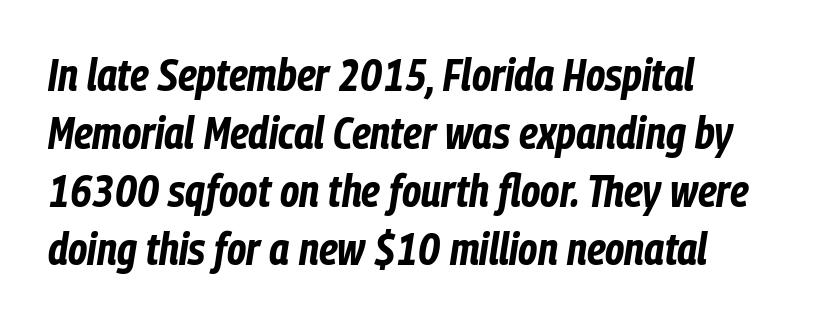
{"italic": "yes", "lean": "right", "slant_degrees": 9, "bold": "yes", "weight": "bold", "width": "condensed", "stroke_contrast": "low", "x_height": "medium", "monospaced": "no", "underline": "no", "align": "left", "line_spacing": "normal", "line_spacing_ratio": 1.32, "letter_spacing": "normal", "letter_spacing_em": 0.0, "glyph_px": 44}
